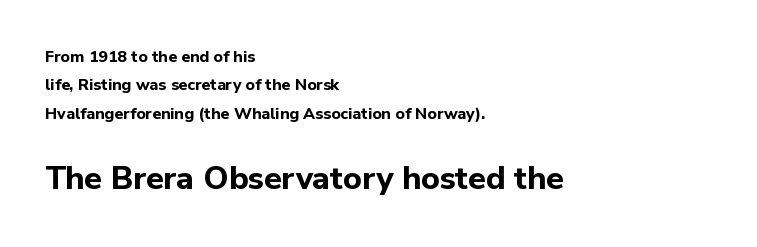
Letters rest on an invisible, unmarked baseline. The letters stand straight up with perfectly vertical stems. These lines stack with their left ends in a neat column. These lines are rendered in a variable-pitch font. Look at the bottom of the vertical strokes: they stop flat, with no serifs.
